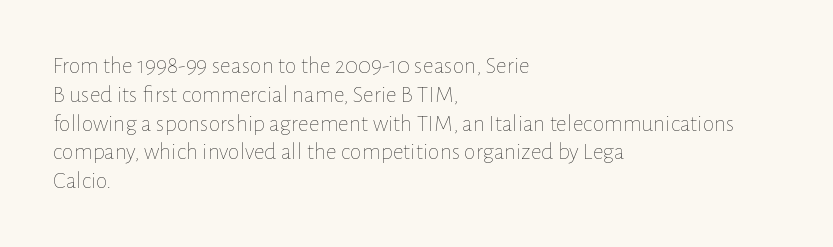
Q: Is the text bold? A: No.
Q: Is the text italic (slanted)? A: No, it is upright.
Q: Is the text underlined? A: No.
Q: How is the paragraph aligned? A: Left-aligned.
Q: Is the spacing between letters normal or unusually wide? A: Normal.
